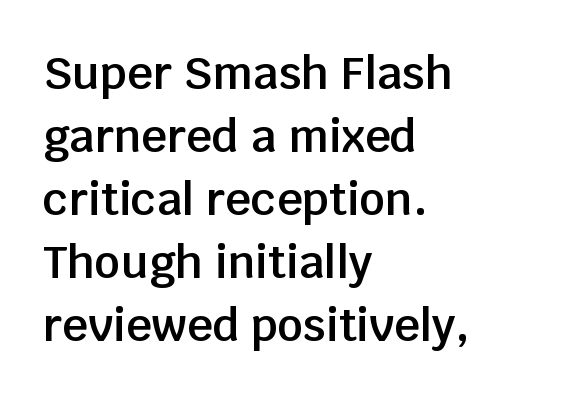
Q: Is the text bold? A: Semi-bold.
Q: Is the text italic (slanted)? A: No, it is upright.
Q: Is the typeface a serif or a sans-serif typeface? A: Sans-serif.
Q: Is the text underlined? A: No.
Q: How is the paragraph aligned? A: Left-aligned.
Q: Is the spacing between letters normal or unusually wide? A: Normal.
Q: Is the spacing between lines tight, normal or loose? A: Normal.
Q: Width (condensed, normal, or wide)? A: Normal.
Q: Stroke contrast? A: Low.
Q: x-height? A: Large.
Q: Monospaced? A: No.
